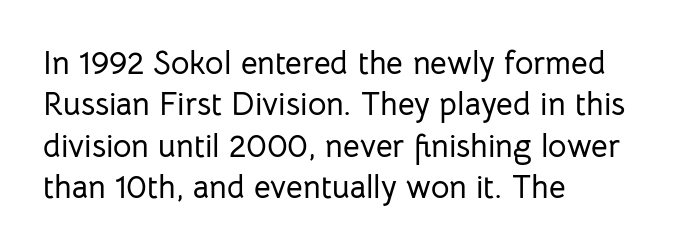
Q: Is the text italic (slanted)? A: No, it is upright.
Q: Is the typeface a serif or a sans-serif typeface? A: Sans-serif.
Q: Is the text underlined? A: No.
Q: How is the paragraph aligned? A: Left-aligned.
Q: Is the spacing between letters normal or unusually wide? A: Normal.
Q: Is the spacing between lines tight, normal or loose? A: Normal.
Q: Width (condensed, normal, or wide)? A: Normal.
Q: Stroke contrast? A: Low.
Q: x-height? A: Medium.
Q: Monospaced? A: No.
